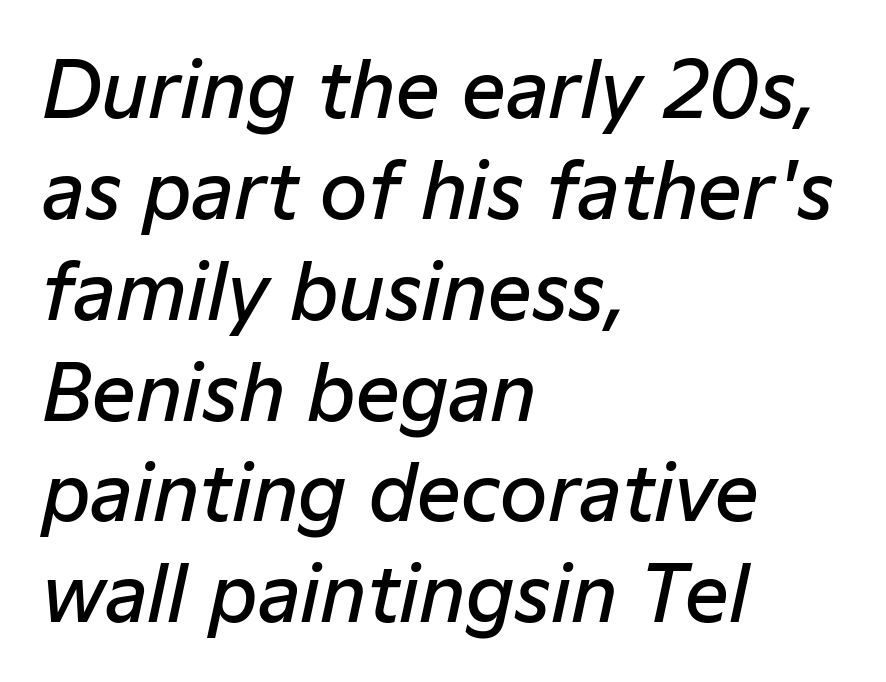
Q: Is the text bold? A: Semi-bold.
Q: Is the text italic (slanted)? A: Yes, it leans right by about 12 degrees.
Q: Is the text underlined? A: No.
Q: How is the paragraph aligned? A: Left-aligned.
Q: Is the spacing between letters normal or unusually wide? A: Normal.
Q: Is the spacing between lines tight, normal or loose? A: Normal.
Q: Width (condensed, normal, or wide)? A: Normal.
Q: Stroke contrast? A: Low.
Q: x-height? A: Medium.
Q: Monospaced? A: No.
